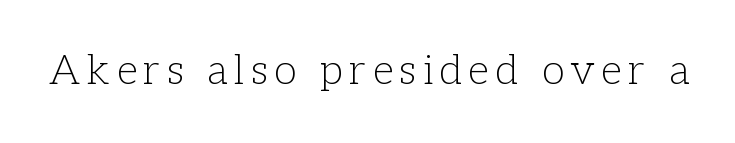
{"serif": "yes", "italic": "no", "bold": "no", "weight": "light", "width": "normal", "stroke_contrast": "low", "x_height": "medium", "monospaced": "no", "underline": "no", "glyph_px": 41}
